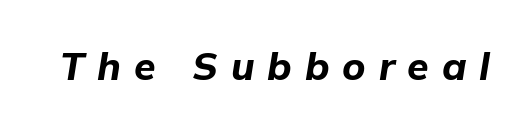
{"italic": "yes", "lean": "right", "slant_degrees": 9, "bold": "yes", "weight": "bold", "width": "normal", "stroke_contrast": "low", "x_height": "medium", "monospaced": "no", "underline": "no", "letter_spacing": "wide", "letter_spacing_em": 0.33, "glyph_px": 39}
